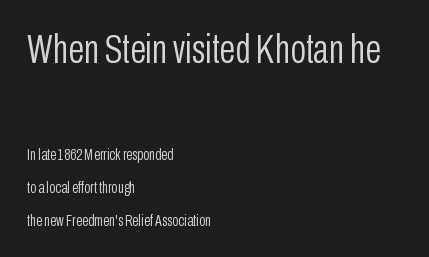
The image shows 41 px light, condensed sans-serif type, upright; set left-aligned, loose line spacing (2.07x), normal letter spacing, not underlined; the first (top) block is 2.56x larger; low stroke contrast and a medium x-height.
